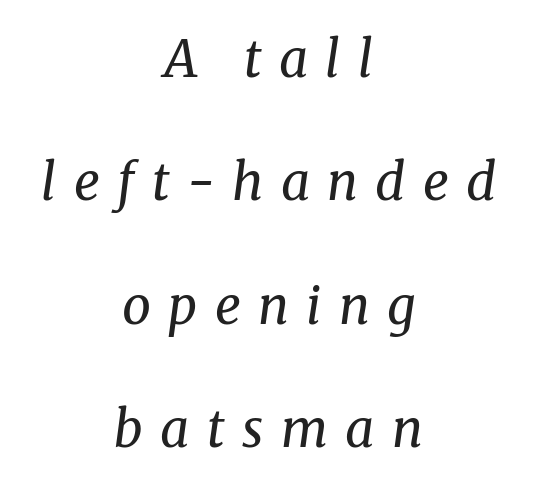
{"serif": "yes", "italic": "yes", "lean": "right", "slant_degrees": 8, "bold": "no", "weight": "regular", "width": "normal", "stroke_contrast": "medium", "x_height": "medium", "monospaced": "no", "underline": "no", "align": "center", "line_spacing": "loose", "line_spacing_ratio": 2.42, "letter_spacing": "wide", "letter_spacing_em": 0.34, "glyph_px": 51}
